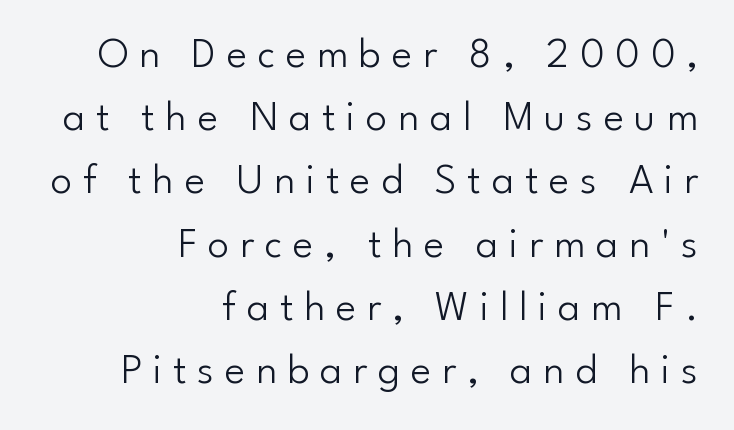
{"serif": "no", "italic": "no", "bold": "no", "weight": "light", "width": "normal", "stroke_contrast": "low", "x_height": "small", "monospaced": "no", "underline": "no", "align": "right", "line_spacing": "normal", "line_spacing_ratio": 1.47, "letter_spacing": "wide", "letter_spacing_em": 0.25, "glyph_px": 43}
